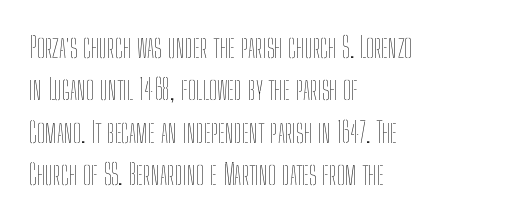
The font's upright variant was chosen for this text. Standard letterfit; no display-style spreading of the glyphs. These lines are rendered in a variable-pitch font. No letter is thick-stroked: the sample isn't bold. The leading is moderate, giving the passage an even texture.
